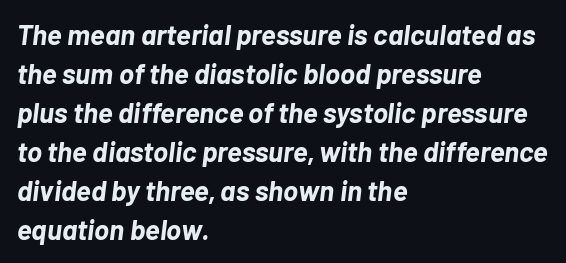
A typesetter would call this leading conventional body-copy spacing. Note the varied advance widths — an 'i' is clearly narrower than an 'm'. This rendering uses left alignment, leaving the right contour irregular. Observe the ordinary spacing: letters are neighbours, not strangers. Descenders hang freely into open space.
